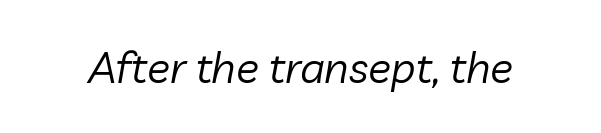
The image shows 43 px regular-weight type, italic (leaning right); set normal letter spacing, not underlined; low stroke contrast and a medium x-height.
